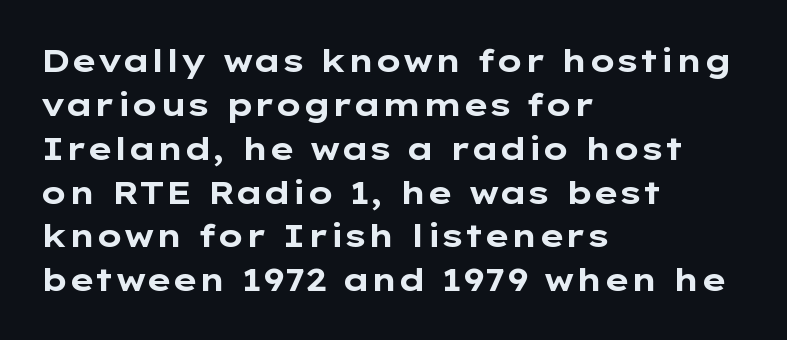
Q: Is the text bold? A: Yes.
Q: Is the text italic (slanted)? A: No, it is upright.
Q: Is the typeface a serif or a sans-serif typeface? A: Sans-serif.
Q: Is the text underlined? A: No.
Q: How is the paragraph aligned? A: Left-aligned.
Q: Is the spacing between letters normal or unusually wide? A: Normal.
Q: Is the spacing between lines tight, normal or loose? A: Normal.
Q: Width (condensed, normal, or wide)? A: Wide.
Q: Stroke contrast? A: Low.
Q: x-height? A: Medium.
Q: Monospaced? A: No.
